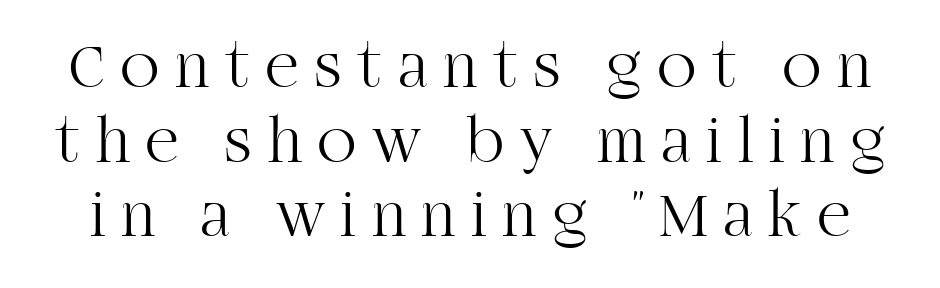
The image shows 65 px light serif type, upright; set tight line spacing (1.15x), unusually wide letter spacing (+0.24 em), not underlined; high stroke contrast and a large x-height.
